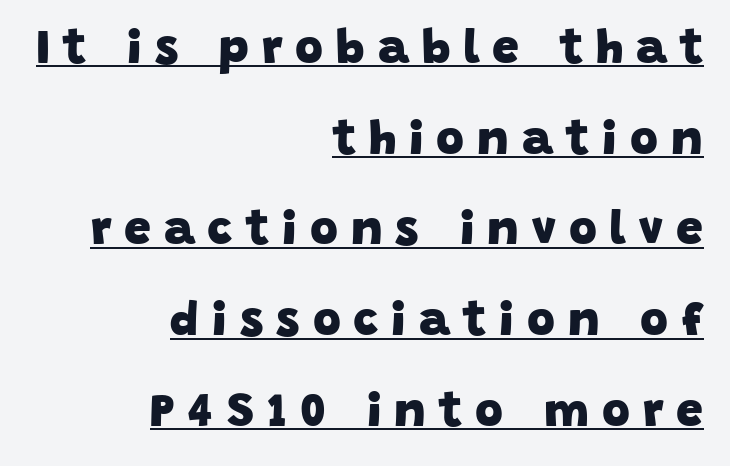
{"serif": "no", "bold": "yes", "weight": "heavy", "width": "normal", "stroke_contrast": "low", "x_height": "large", "monospaced": "no", "underline": "yes", "align": "right", "line_spacing_ratio": 1.89, "letter_spacing": "wide", "letter_spacing_em": 0.27, "glyph_px": 48}
